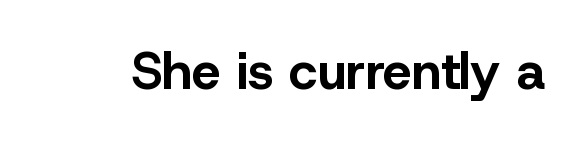
The face used here is rendered with its standard letterfit. Does the weight exceed regular? Yes, all the way to bold. Do the characters align in a grid? No, the font is proportional. Designer's note — italics off, roman on. Observe the absence of serifs on each vertical stroke in this sample. Plain, unruled lines of type.
